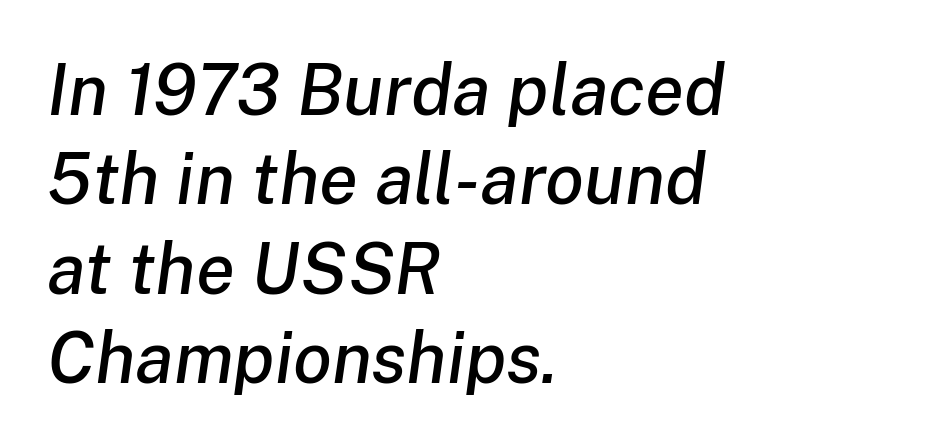
{"italic": "yes", "lean": "right", "slant_degrees": 8, "width": "normal", "stroke_contrast": "low", "x_height": "medium", "monospaced": "no", "underline": "no", "align": "left", "line_spacing": "normal", "line_spacing_ratio": 1.26, "letter_spacing": "normal", "letter_spacing_em": 0.0, "glyph_px": 71}
